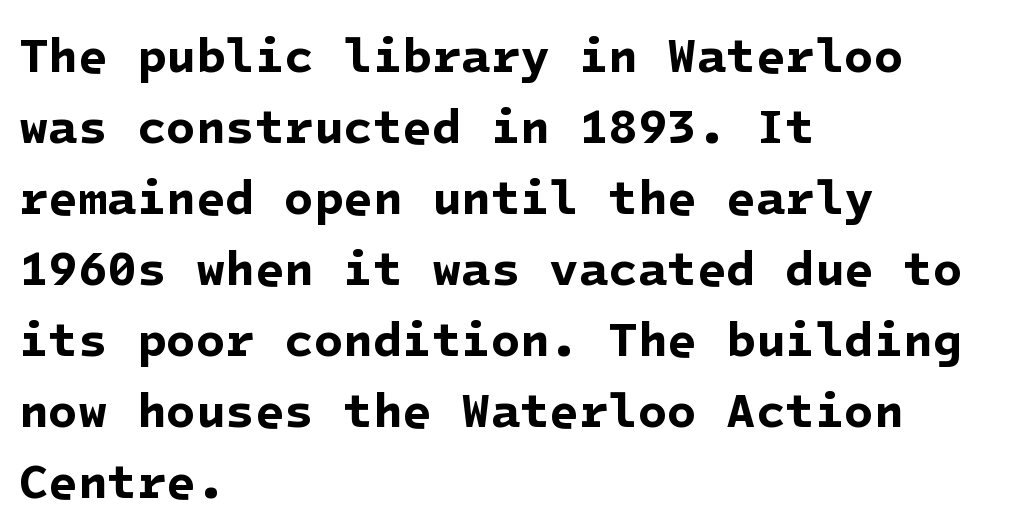
Q: Is the text bold? A: Yes.
Q: Is the typeface a serif or a sans-serif typeface? A: Sans-serif.
Q: Is the text underlined? A: No.
Q: How is the paragraph aligned? A: Left-aligned.
Q: Is the spacing between letters normal or unusually wide? A: Normal.
Q: Is the spacing between lines tight, normal or loose? A: Normal.
Q: Width (condensed, normal, or wide)? A: Normal.
Q: Stroke contrast? A: Low.
Q: x-height? A: Medium.
